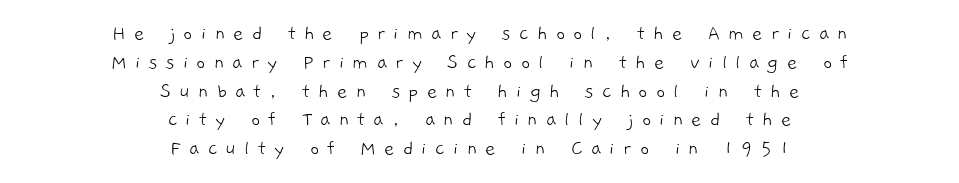
Q: Is the text bold? A: No.
Q: Is the text underlined? A: No.
Q: How is the paragraph aligned? A: Centered.
Q: Is the spacing between letters normal or unusually wide? A: Unusually wide.
Q: Is the spacing between lines tight, normal or loose? A: Normal.
